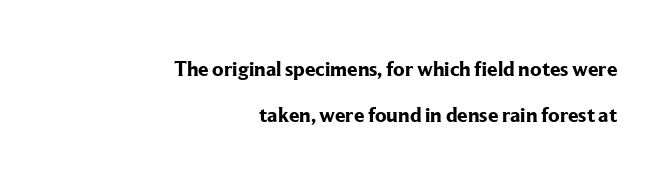
The image shows 21 px bold type, upright; set right-aligned, loose line spacing (2.17x), normal letter spacing, not underlined.
